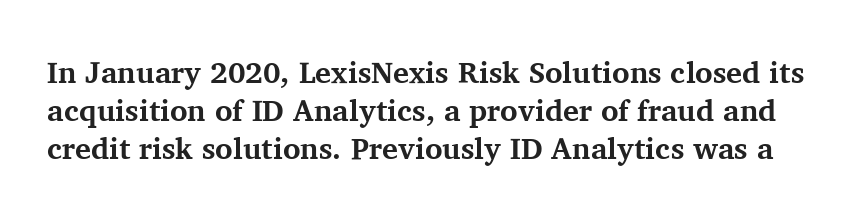
{"serif": "yes", "italic": "no", "bold": "yes", "weight": "bold", "width": "normal", "stroke_contrast": "medium", "x_height": "medium", "monospaced": "no", "underline": "no", "line_spacing": "normal", "line_spacing_ratio": 1.26, "letter_spacing": "normal", "letter_spacing_em": 0.0, "glyph_px": 30}
